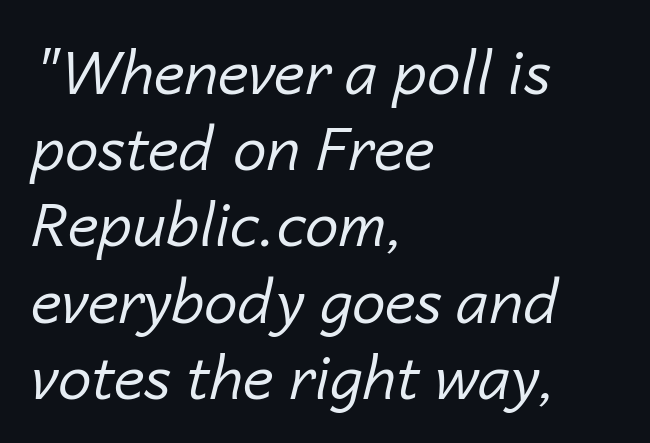
{"italic": "yes", "lean": "right", "slant_degrees": 14, "bold": "no", "weight": "regular", "width": "normal", "stroke_contrast": "low", "x_height": "medium", "monospaced": "no", "underline": "no", "align": "left", "line_spacing": "normal", "line_spacing_ratio": 1.27, "letter_spacing": "normal", "letter_spacing_em": 0.0, "glyph_px": 60}
